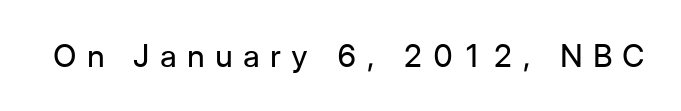
{"serif": "no", "italic": "no", "bold": "no", "weight": "regular", "width": "normal", "stroke_contrast": "low", "x_height": "medium", "monospaced": "no", "underline": "no", "letter_spacing": "wide", "letter_spacing_em": 0.33, "glyph_px": 31}
